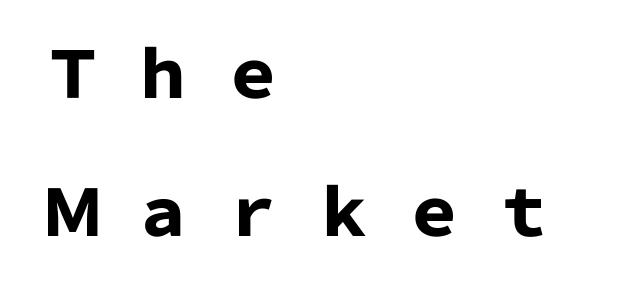
The image shows 64 px heavy sans-serif type, upright; set left-aligned, loose line spacing (2.15x), unusually wide letter spacing (+0.41 em), not underlined; low stroke contrast and a medium x-height.
